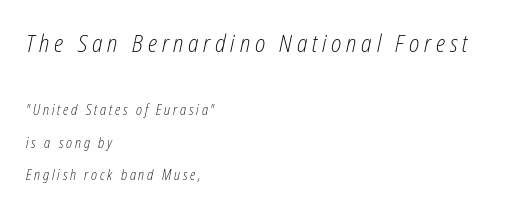
Q: Is the text bold? A: No.
Q: Is the text italic (slanted)? A: Yes, it leans right by about 12 degrees.
Q: Is the text underlined? A: No.
Q: How is the paragraph aligned? A: Left-aligned.
Q: Is the spacing between letters normal or unusually wide? A: Unusually wide.
Q: Is the spacing between lines tight, normal or loose? A: Loose.
Q: Which block of text is set in a larger size, the first (top) or the second (bottom)? A: The first (top) one.
